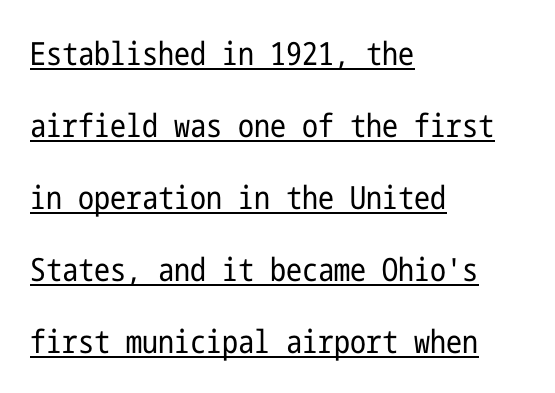
Q: Is the text bold? A: No.
Q: Is the text italic (slanted)? A: No, it is upright.
Q: Is the typeface a serif or a sans-serif typeface? A: Sans-serif.
Q: Is the text underlined? A: Yes.
Q: How is the paragraph aligned? A: Left-aligned.
Q: Is the spacing between letters normal or unusually wide? A: Normal.
Q: Is the spacing between lines tight, normal or loose? A: Loose.
Q: Width (condensed, normal, or wide)? A: Condensed.
Q: Stroke contrast? A: Low.
Q: x-height? A: Medium.
